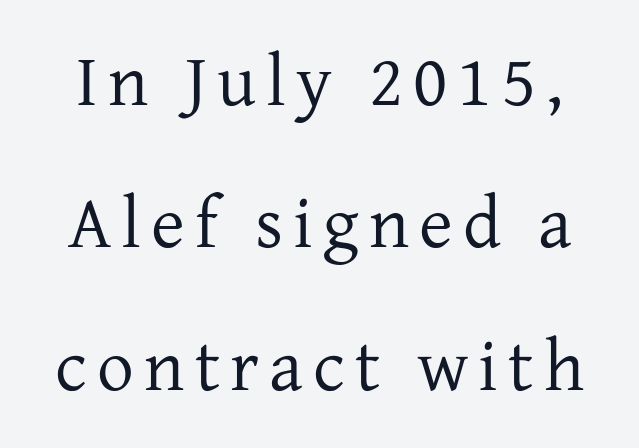
The image shows 73 px regular-weight serif type, upright; set loose line spacing (1.95x), not underlined; low stroke contrast and a medium x-height.
